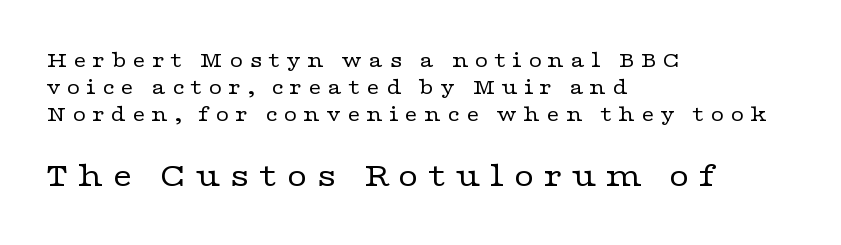
Descenders are the only things crossing below the line. Bigger letters appear in the bottom chunk; the top chunk is reduced. The face used here is proportionally spaced, like ordinary book or web type. Inter-character spacing is expanded well beyond the font's built-in metrics. Check where the strokes stop: tiny serifs finish them off.
